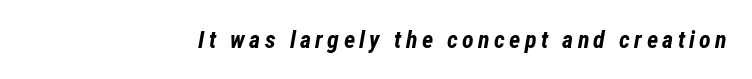
{"italic": "yes", "lean": "right", "slant_degrees": 12, "bold": "yes", "underline": "no", "glyph_px": 24}
